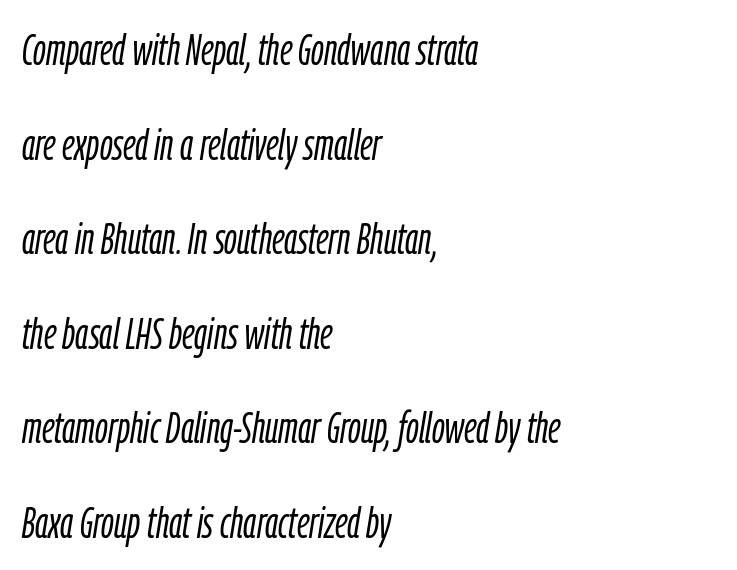
These lines stack with their left ends in a neat column. Reading down the column, the eye jumps a long way to each next line. Character widths vary here, with narrow letters taking less room than wide ones. Slanted lettering throughout. Vertical stems look standard width or narrower in stroke.
